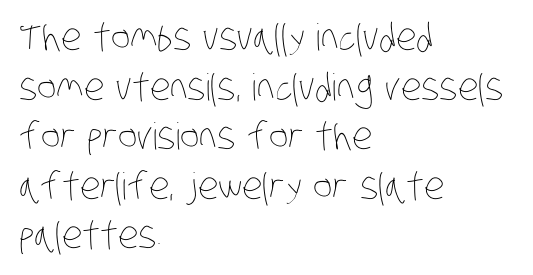
The image shows 37 px thin, condensed type; set left-aligned, normal line spacing (1.34x), normal letter spacing, not underlined; low stroke contrast and a large x-height.
